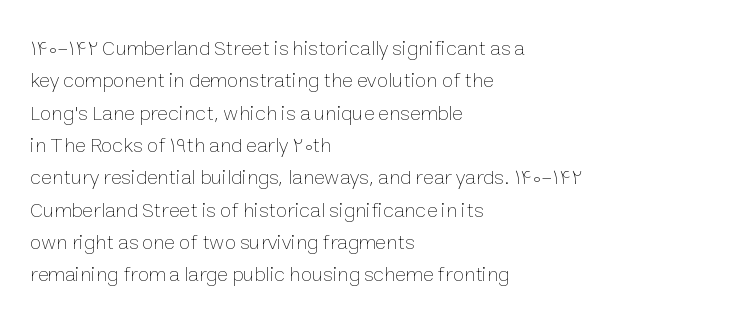
Words float on clear page, feet unadorned. Letters have the restrained weight of plain body copy at most. Horizontal alignment here is leftward, the default for most running prose. Whoever set this chose a conventional vertical rhythm. This sample uses an upright cut, with every glyph sitting square on the baseline.
